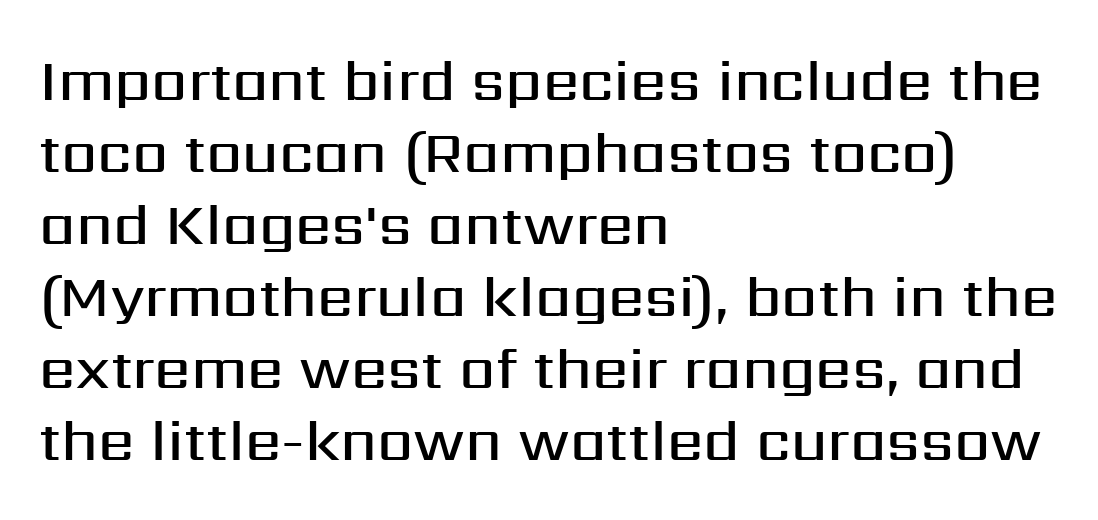
The image shows 58 px semibold sans-serif type, upright; set left-aligned, line spacing 1.24x, normal letter spacing, not underlined; medium stroke contrast and a medium x-height.
